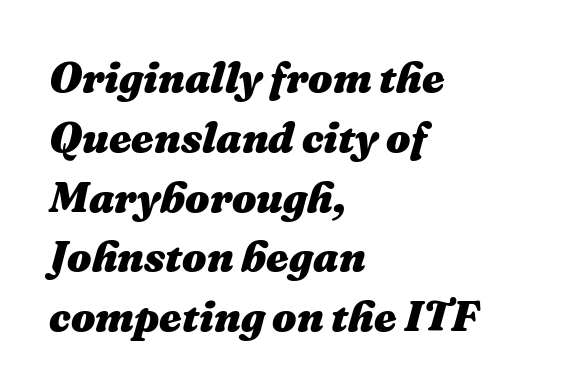
Typesetter's note: full bold, strokes at maximum text heaviness. Decoration check: the copy has no underline. Notice how the stems are inclined rather than vertical — that's the hallmark of italics. If you drew a ruler down the left edge, every line would touch it. Default kerning and tracking; the words read as compact shapes. Spacing verdict: proportional, widths tailored to each character.
